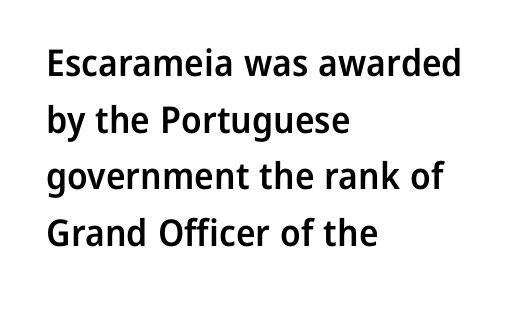
Q: Is the text bold? A: Semi-bold.
Q: Is the text italic (slanted)? A: No, it is upright.
Q: Is the typeface a serif or a sans-serif typeface? A: Sans-serif.
Q: Is the text underlined? A: No.
Q: How is the paragraph aligned? A: Left-aligned.
Q: Is the spacing between letters normal or unusually wide? A: Normal.
Q: Is the spacing between lines tight, normal or loose? A: Normal.
Q: Width (condensed, normal, or wide)? A: Normal.
Q: Stroke contrast? A: Low.
Q: x-height? A: Medium.
Q: Monospaced? A: No.
